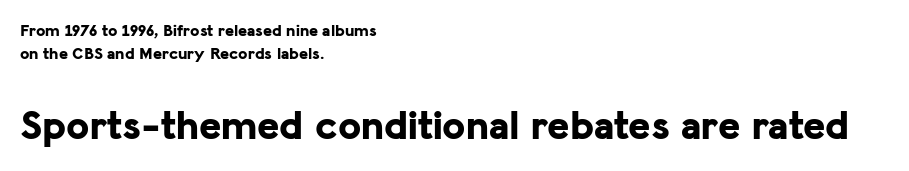
{"serif": "no", "italic": "no", "bold": "yes", "weight": "bold", "width": "normal", "stroke_contrast": "low", "x_height": "medium", "monospaced": "no", "underline": "no", "align": "left", "line_spacing": "normal", "line_spacing_ratio": 1.33, "letter_spacing": "normal", "letter_spacing_em": 0.0, "larger_block": "second", "size_ratio": 2.47, "glyph_px": 42}
